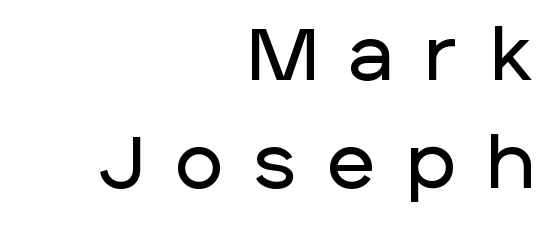
Horizontally, the lines are justified to the trailing edge only. I'd call this a sans setting — the letters go barefoot. The gap between lines stays unmarked. Italic? Not at all — the glyphs are vertical.
